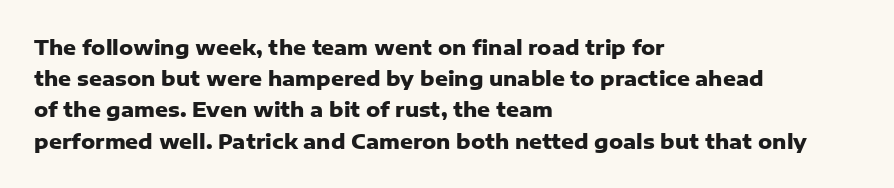
Beneath every word, the page is bare. The letterforms sit shoulder to shoulder at normal distance. The typesetter chose a ragged-right arrangement here. What weight is shown? A full bold with thick strokes.
